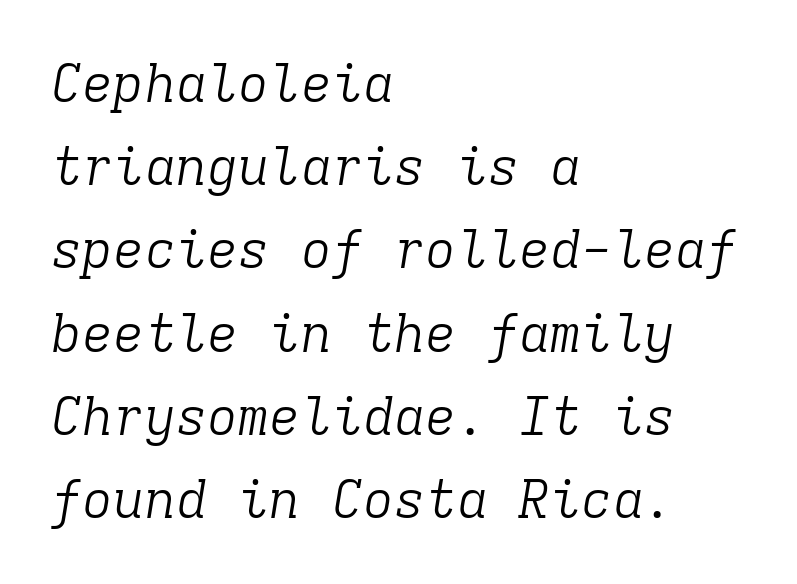
The image shows 52 px light serif type, italic (leaning right), monospaced; set left-aligned, normal line spacing (1.6x), normal letter spacing, not underlined; low stroke contrast and a medium x-height.
